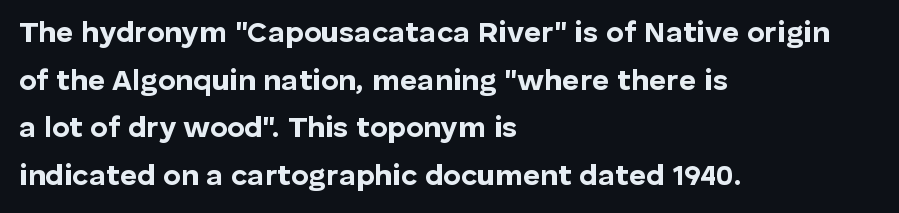
{"serif": "no", "italic": "no", "bold": "yes", "weight": "bold", "width": "normal", "stroke_contrast": "low", "x_height": "medium", "monospaced": "no", "underline": "no", "align": "left", "line_spacing": "normal", "line_spacing_ratio": 1.59, "letter_spacing": "normal", "letter_spacing_em": 0.0, "glyph_px": 30}
